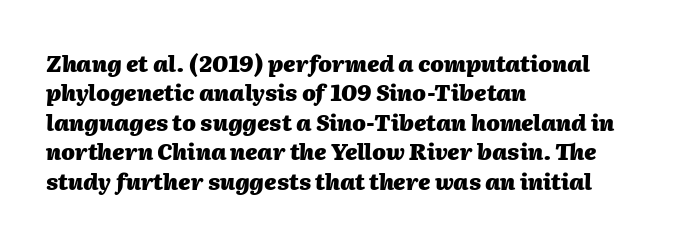
Q: Is the text bold? A: Yes.
Q: Is the text italic (slanted)? A: Yes, it leans right by about 2 degrees.
Q: Is the text underlined? A: No.
Q: How is the paragraph aligned? A: Left-aligned.
Q: Is the spacing between letters normal or unusually wide? A: Normal.
Q: Is the spacing between lines tight, normal or loose? A: Normal.
